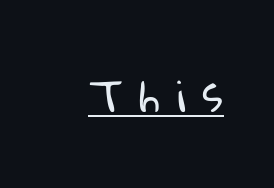
{"serif": "no", "bold": "no", "weight": "regular", "width": "normal", "stroke_contrast": "low", "x_height": "medium", "monospaced": "no", "underline": "yes", "letter_spacing": "wide", "letter_spacing_em": 0.38, "glyph_px": 43}
